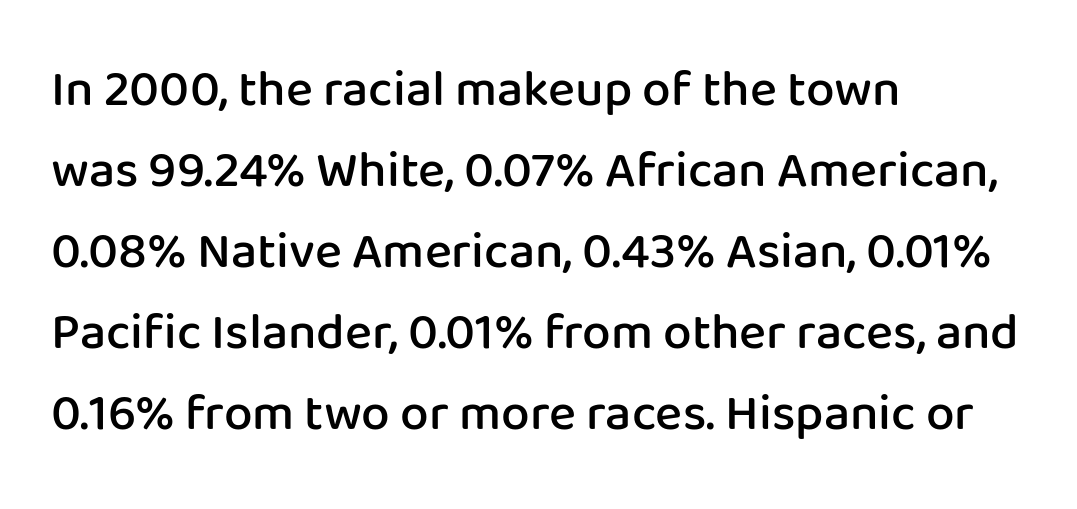
The image shows 51 px semibold sans-serif type, upright; set left-aligned, normal line spacing (1.59x), normal letter spacing, not underlined; low stroke contrast and a medium x-height.
